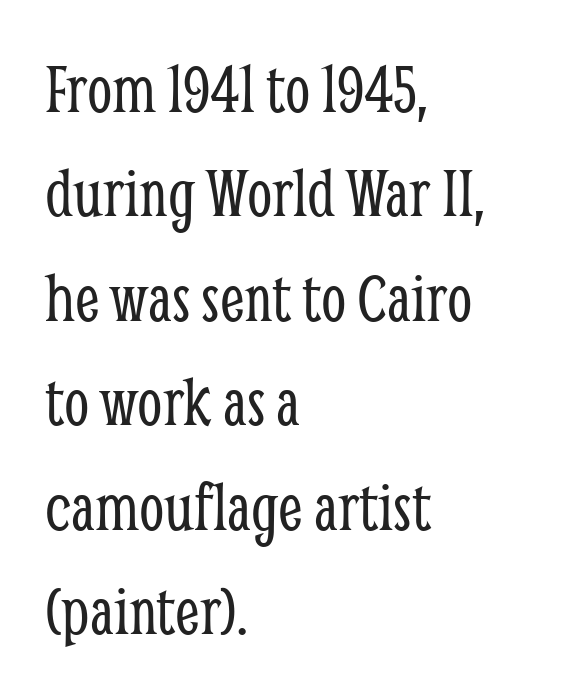
The image shows 72 px light, condensed serif type, upright; set left-aligned, normal line spacing (1.45x), normal letter spacing, not underlined; low stroke contrast and a medium x-height.
